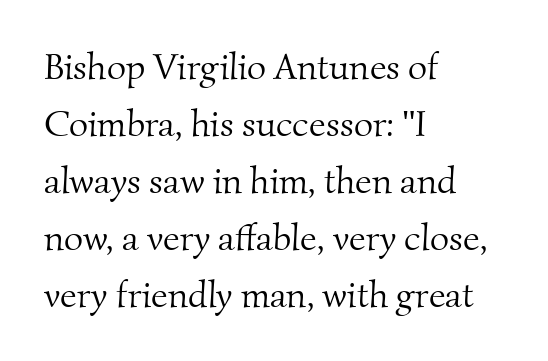
The typesetting does not lean heavy: it is not bold. This rendering leaves character spacing at its baseline value. Look at the bottom of the vertical strokes: they flare into serifs here. Proportional: the letters do not fall into vertical columns. This sample keeps an unexceptional amount of space between lines.
